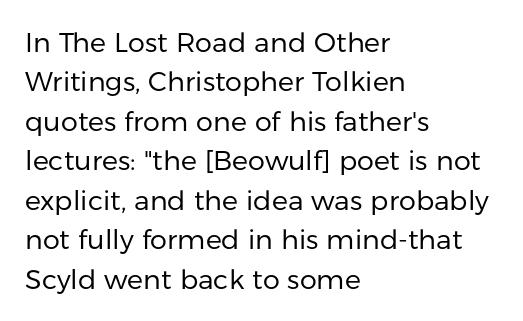
{"italic": "no", "bold": "no", "underline": "no", "align": "left", "line_spacing": "normal", "line_spacing_ratio": 1.46, "letter_spacing": "normal", "letter_spacing_em": 0.0, "glyph_px": 27}
